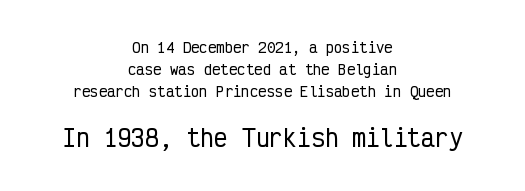
Q: Is the text italic (slanted)? A: No, it is upright.
Q: Is the text underlined? A: No.
Q: How is the paragraph aligned? A: Centered.
Q: Is the spacing between letters normal or unusually wide? A: Normal.
Q: Is the spacing between lines tight, normal or loose? A: Normal.
Q: Which block of text is set in a larger size, the first (top) or the second (bottom)? A: The second (bottom) one.
